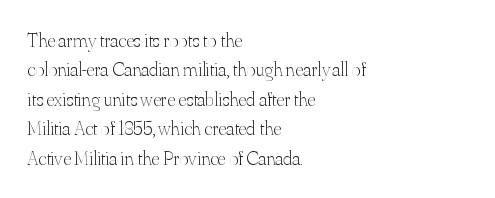
{"italic": "no", "bold": "no", "underline": "no", "align": "left", "line_spacing": "normal", "line_spacing_ratio": 1.47, "letter_spacing": "normal", "letter_spacing_em": 0.0, "glyph_px": 20}
